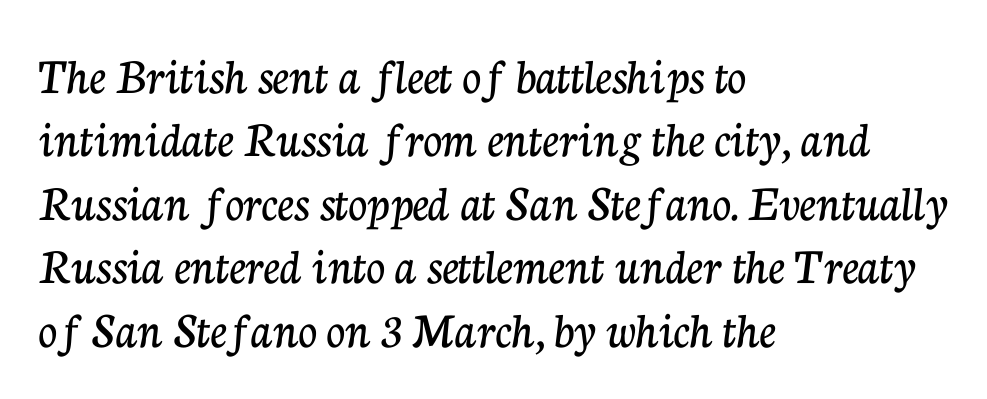
Check the space under the baseline: it is left empty. A typesetter would call this proportional, since set widths differ per character. These lines stack with their left ends in a neat column. Each word holds together tightly as a unit, with standard inter-letter gaps.
